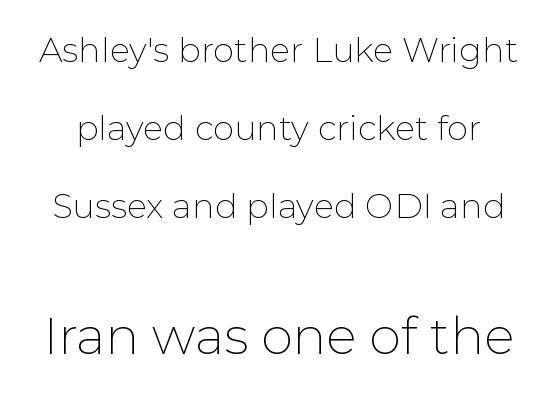
Summary of weight: not heavy and not bold. If you drew a line through each stem, it would be perfectly vertical. Each letter keeps its own natural width here, so spacing adapts to shape. Check the space under the baseline: it is left empty. In this sample the second text group is rendered at the bigger scale. The rendering keeps characters at their native spacing.
